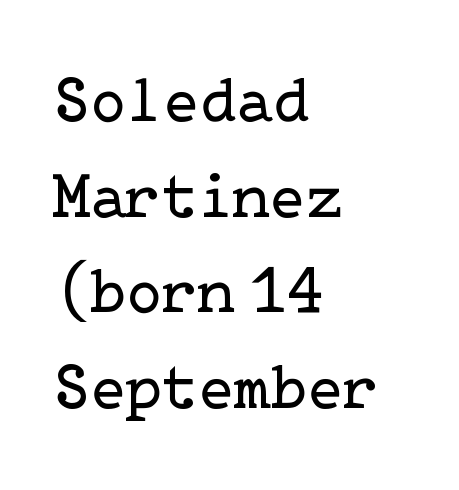
The image shows 65 px regular-weight serif type, upright; set left-aligned, normal line spacing (1.47x), normal letter spacing, not underlined; low stroke contrast and a medium x-height.
